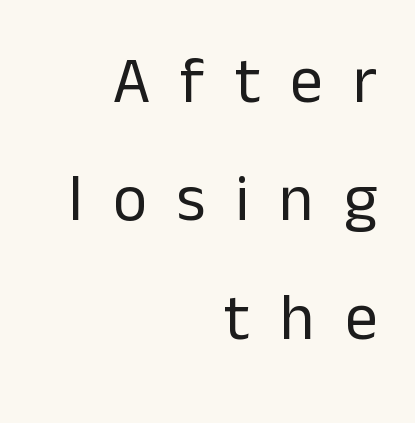
{"serif": "no", "italic": "no", "bold": "no", "weight": "regular", "width": "normal", "stroke_contrast": "low", "x_height": "medium", "monospaced": "no", "underline": "no", "align": "right", "line_spacing_ratio": 1.82, "letter_spacing": "wide", "letter_spacing_em": 0.46, "glyph_px": 65}
